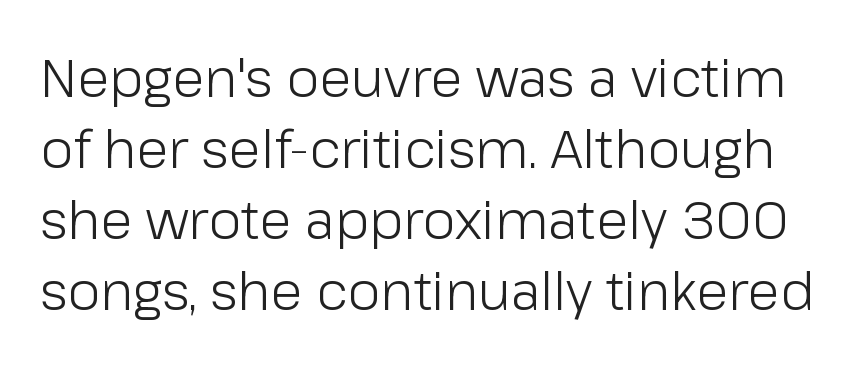
The image shows 53 px light sans-serif type, upright; set normal line spacing (1.34x), normal letter spacing, not underlined; low stroke contrast and a medium x-height.
